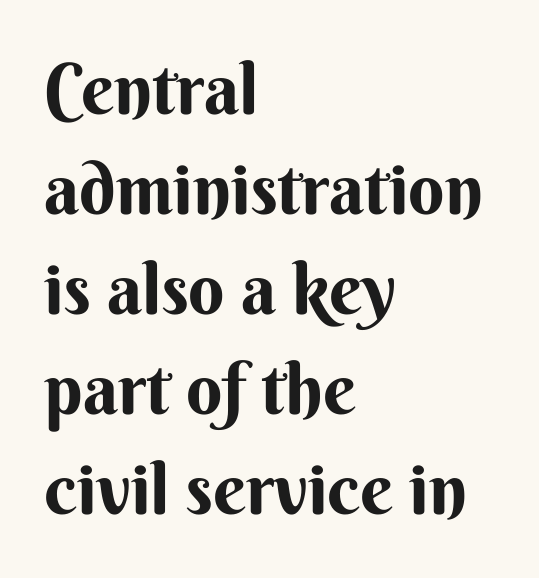
Q: Is the text italic (slanted)? A: No, it is upright.
Q: Is the typeface a serif or a sans-serif typeface? A: Sans-serif.
Q: Is the text underlined? A: No.
Q: How is the paragraph aligned? A: Left-aligned.
Q: Is the spacing between letters normal or unusually wide? A: Normal.
Q: Is the spacing between lines tight, normal or loose? A: Normal.
Q: Width (condensed, normal, or wide)? A: Normal.
Q: Stroke contrast? A: Medium.
Q: x-height? A: Small.
Q: Monospaced? A: No.
